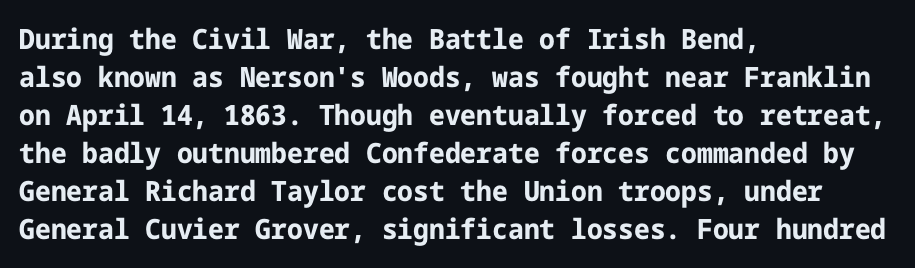
{"serif": "no", "italic": "no", "bold": "yes", "weight": "bold", "width": "normal", "stroke_contrast": "low", "x_height": "medium", "underline": "no", "align": "left", "line_spacing": "normal", "line_spacing_ratio": 1.36, "letter_spacing": "normal", "letter_spacing_em": 0.0, "glyph_px": 28}
